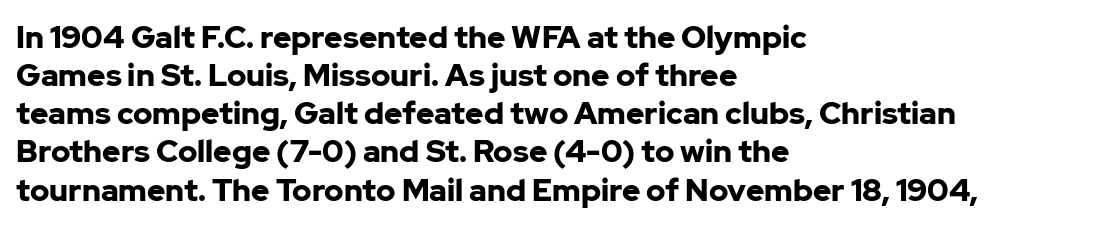
Q: Is the text bold? A: Yes.
Q: Is the text italic (slanted)? A: No, it is upright.
Q: Is the typeface a serif or a sans-serif typeface? A: Sans-serif.
Q: Is the text underlined? A: No.
Q: How is the paragraph aligned? A: Left-aligned.
Q: Is the spacing between letters normal or unusually wide? A: Normal.
Q: Width (condensed, normal, or wide)? A: Normal.
Q: Stroke contrast? A: Low.
Q: x-height? A: Medium.
Q: Monospaced? A: No.
